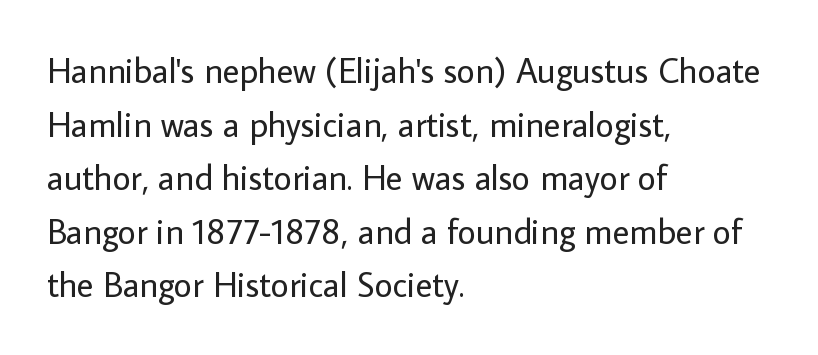
Q: Is the text bold? A: No.
Q: Is the text italic (slanted)? A: No, it is upright.
Q: Is the typeface a serif or a sans-serif typeface? A: Sans-serif.
Q: Is the text underlined? A: No.
Q: How is the paragraph aligned? A: Left-aligned.
Q: Is the spacing between letters normal or unusually wide? A: Normal.
Q: Is the spacing between lines tight, normal or loose? A: Normal.
Q: Width (condensed, normal, or wide)? A: Normal.
Q: Stroke contrast? A: Low.
Q: x-height? A: Medium.
Q: Monospaced? A: No.
